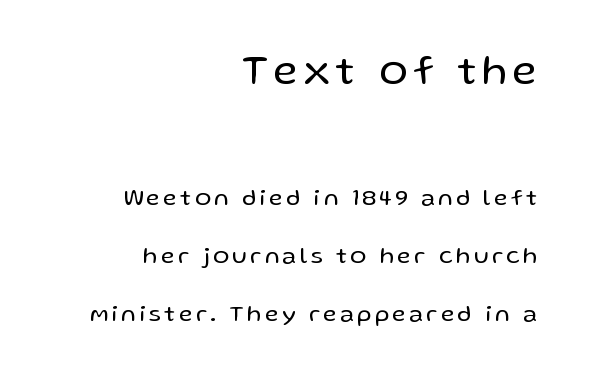
The typeface chosen for these lines omits serifs. Stem width sits at or under what a default text font uses. Visually, the top section dominates because its glyphs are scaled up. No word sits above an underline.
